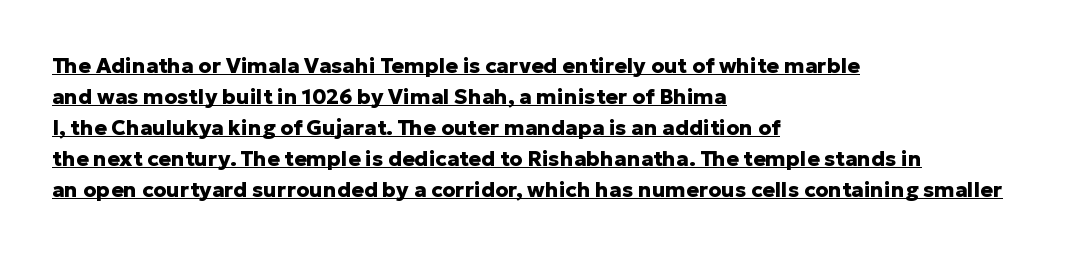
Q: Is the text bold? A: Yes.
Q: Is the text italic (slanted)? A: No, it is upright.
Q: Is the text underlined? A: Yes.
Q: How is the paragraph aligned? A: Left-aligned.
Q: Is the spacing between letters normal or unusually wide? A: Normal.
Q: Is the spacing between lines tight, normal or loose? A: Normal.
